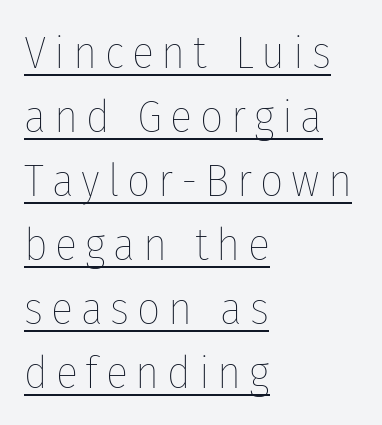
Q: Is the text bold? A: No.
Q: Is the text italic (slanted)? A: No, it is upright.
Q: Is the text underlined? A: Yes.
Q: How is the paragraph aligned? A: Left-aligned.
Q: Is the spacing between lines tight, normal or loose? A: Normal.
Q: Width (condensed, normal, or wide)? A: Condensed.
Q: Stroke contrast? A: Low.
Q: x-height? A: Medium.
Q: Monospaced? A: No.
